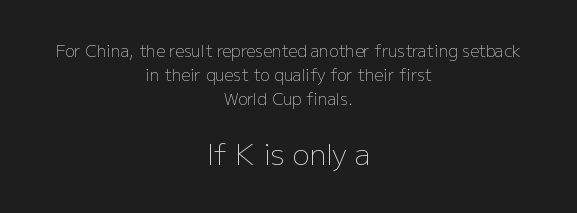
Q: Is the text bold? A: No.
Q: Is the text italic (slanted)? A: No, it is upright.
Q: Is the typeface a serif or a sans-serif typeface? A: Sans-serif.
Q: Is the text underlined? A: No.
Q: How is the paragraph aligned? A: Centered.
Q: Is the spacing between letters normal or unusually wide? A: Normal.
Q: Is the spacing between lines tight, normal or loose? A: Normal.
Q: Which block of text is set in a larger size, the first (top) or the second (bottom)? A: The second (bottom) one.
Q: Width (condensed, normal, or wide)? A: Normal.
Q: Stroke contrast? A: Low.
Q: x-height? A: Medium.
Q: Monospaced? A: No.
